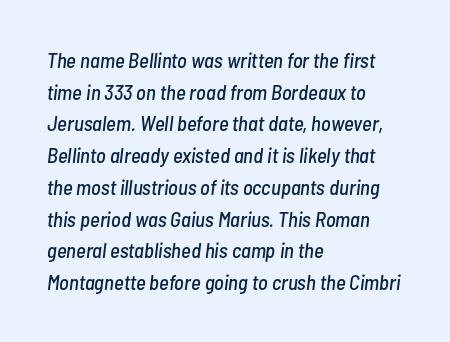
The space between consecutive lines is moderate. Visually the block forms a straight wall on the left and a jagged coastline on the right. This rendering leaves character spacing at its baseline value. The glyphs are unaccompanied by any horizontal stroke below them. A typesetter would mark this as italic.
